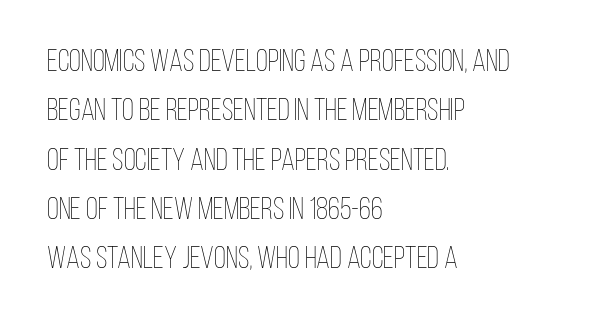
Q: Is the text bold? A: No.
Q: Is the text italic (slanted)? A: No, it is upright.
Q: Is the text underlined? A: No.
Q: How is the paragraph aligned? A: Left-aligned.
Q: Is the spacing between letters normal or unusually wide? A: Normal.
Q: Is the spacing between lines tight, normal or loose? A: Normal.
Q: Width (condensed, normal, or wide)? A: Condensed.
Q: Stroke contrast? A: Low.
Q: x-height? A: Large.
Q: Monospaced? A: No.
